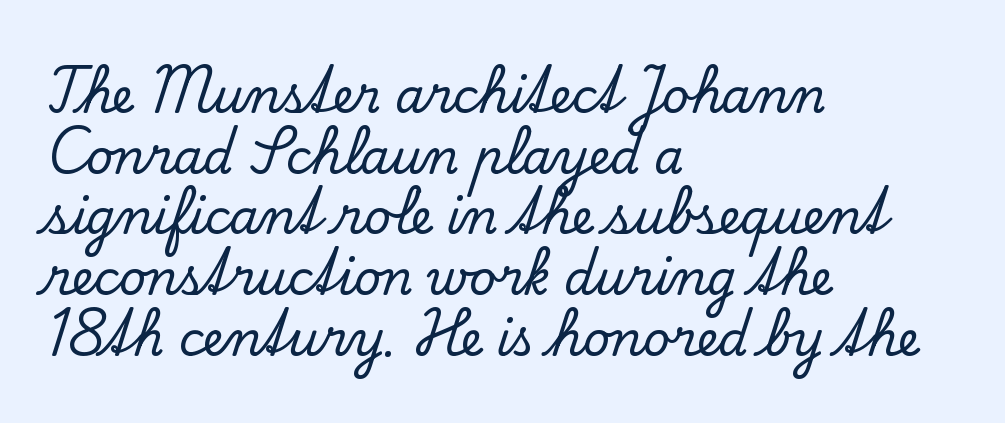
The image shows 47 px serif type; set left-aligned, normal line spacing (1.29x), normal letter spacing, not underlined; low stroke contrast and a small x-height.
